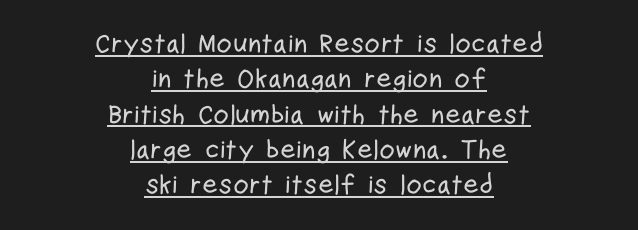
Q: Is the text italic (slanted)? A: No, it is upright.
Q: Is the text underlined? A: Yes.
Q: How is the paragraph aligned? A: Centered.
Q: Is the spacing between letters normal or unusually wide? A: Normal.
Q: Is the spacing between lines tight, normal or loose? A: Normal.
